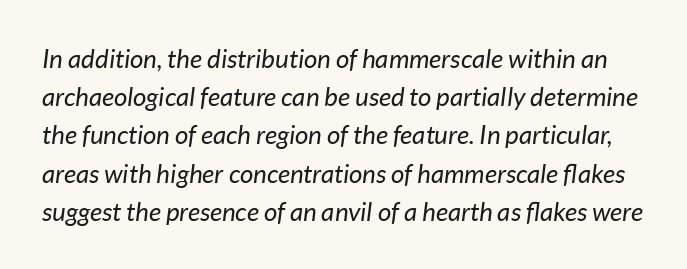
Q: Is the text bold? A: No.
Q: Is the text italic (slanted)? A: Yes, it leans right by about 7 degrees.
Q: Is the text underlined? A: No.
Q: Is the spacing between letters normal or unusually wide? A: Normal.
Q: Is the spacing between lines tight, normal or loose? A: Normal.
